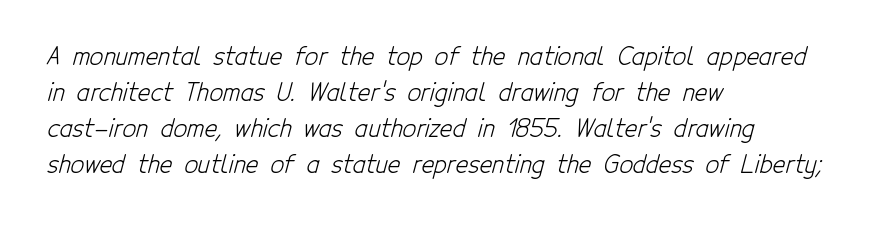
{"bold": "no", "underline": "no", "align": "left", "line_spacing": "normal", "line_spacing_ratio": 1.5, "letter_spacing": "normal", "letter_spacing_em": 0.0, "glyph_px": 24}
